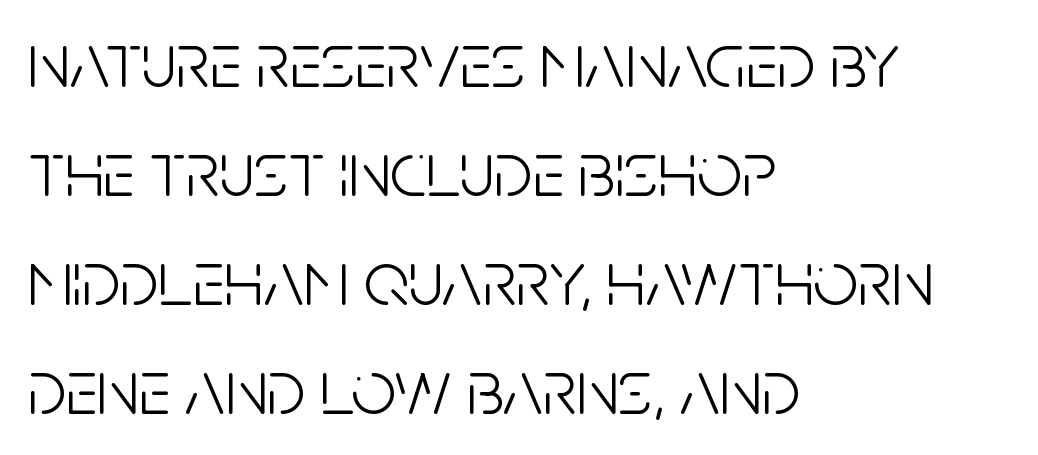
The glyphs are unaccompanied by any horizontal stroke below them. What stands out about the letter spacing? Nothing — it is the standard amount. A light-to-regular cut is what we see here. Does the leading feel generous? No, just average.
